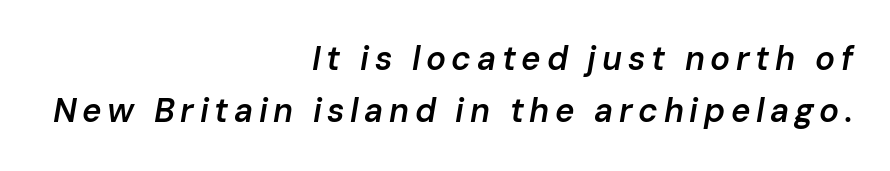
{"italic": "yes", "lean": "right", "slant_degrees": 10, "bold": "semi", "weight": "semibold", "width": "normal", "stroke_contrast": "low", "x_height": "medium", "monospaced": "no", "underline": "no", "align": "right", "line_spacing": "normal", "line_spacing_ratio": 1.59, "glyph_px": 33}
